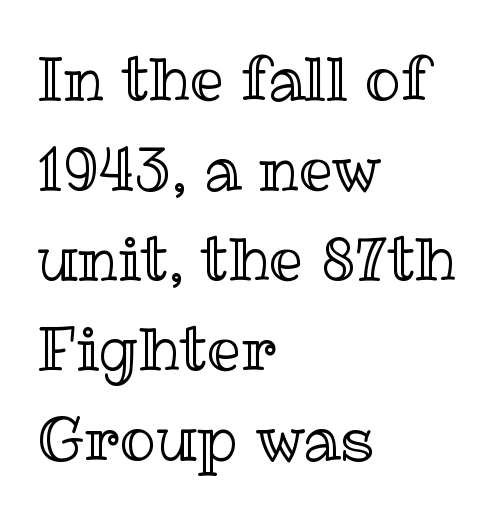
Q: Is the text italic (slanted)? A: No, it is upright.
Q: Is the text underlined? A: No.
Q: How is the paragraph aligned? A: Left-aligned.
Q: Is the spacing between letters normal or unusually wide? A: Normal.
Q: Is the spacing between lines tight, normal or loose? A: Normal.
Q: Width (condensed, normal, or wide)? A: Normal.
Q: x-height? A: Medium.
Q: Monospaced? A: No.
